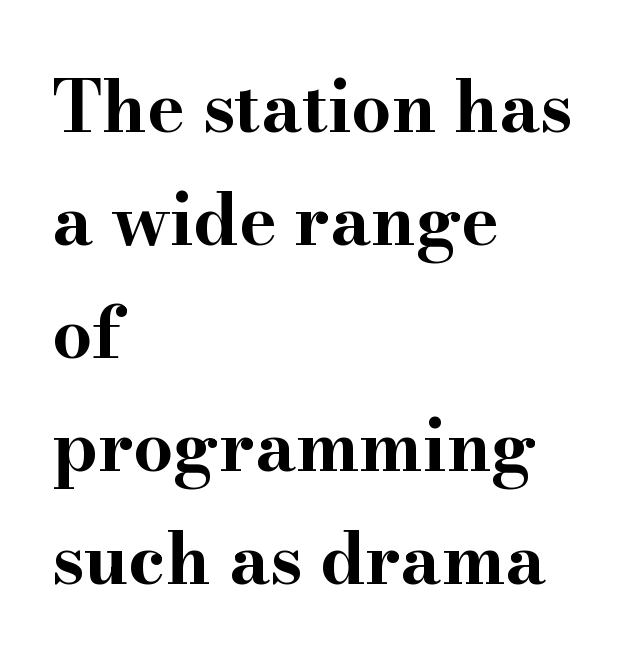
The image shows 71 px bold, wide serif type, upright; set left-aligned, normal line spacing (1.59x), normal letter spacing, not underlined; high stroke contrast and a small x-height.
